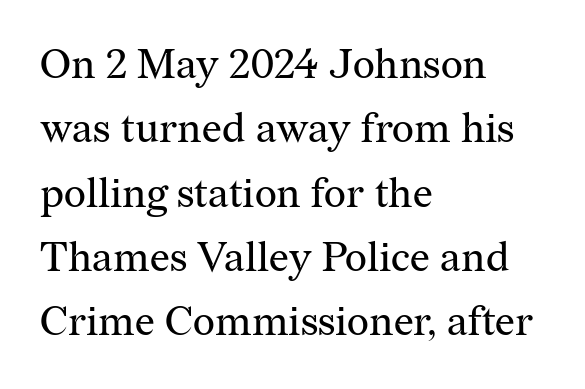
This sample uses an upright cut, with every glyph sitting square on the baseline. Short and long lines alike share a common starting point at left. Nobody touched the tracking dial on this one. Think of a printed novel: that variable character pitch is what you see here. Regarding serifs, this sample has them. The area under the type is left untouched.
